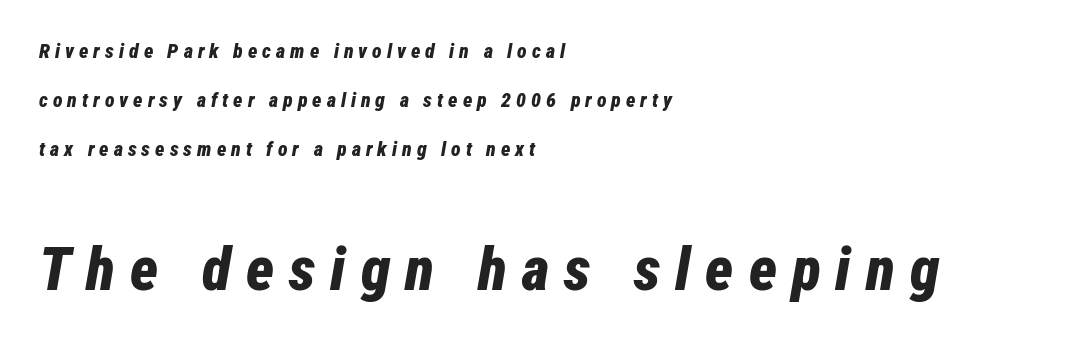
{"italic": "yes", "lean": "right", "slant_degrees": 12, "bold": "yes", "weight": "bold", "width": "condensed", "stroke_contrast": "low", "x_height": "medium", "monospaced": "no", "underline": "no", "align": "left", "line_spacing": "loose", "line_spacing_ratio": 2.45, "letter_spacing": "wide", "letter_spacing_em": 0.25, "larger_block": "second", "size_ratio": 3.0, "glyph_px": 60}
